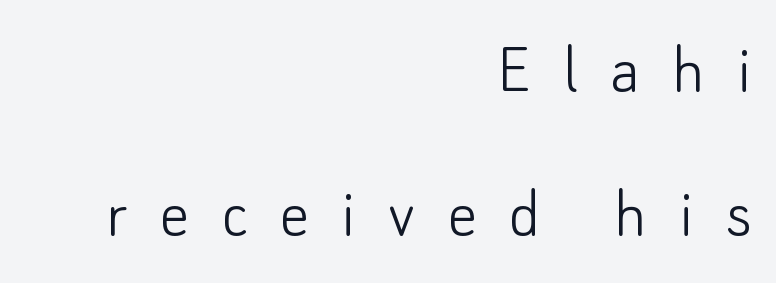
{"serif": "no", "italic": "no", "bold": "no", "weight": "light", "width": "normal", "stroke_contrast": "low", "x_height": "small", "monospaced": "no", "underline": "no", "align": "right", "line_spacing": "loose", "line_spacing_ratio": 1.95, "letter_spacing": "wide", "letter_spacing_em": 0.43, "glyph_px": 74}
